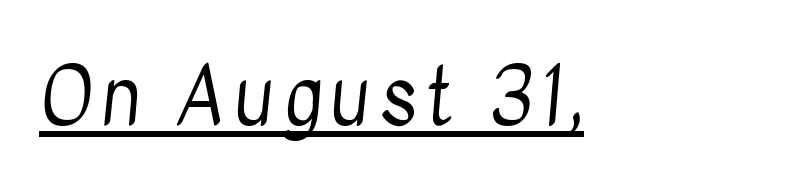
Q: Is the text bold? A: No.
Q: Is the typeface a serif or a sans-serif typeface? A: Sans-serif.
Q: Is the text underlined? A: Yes.
Q: Width (condensed, normal, or wide)? A: Condensed.
Q: Stroke contrast? A: Low.
Q: x-height? A: Medium.
Q: Monospaced? A: No.
